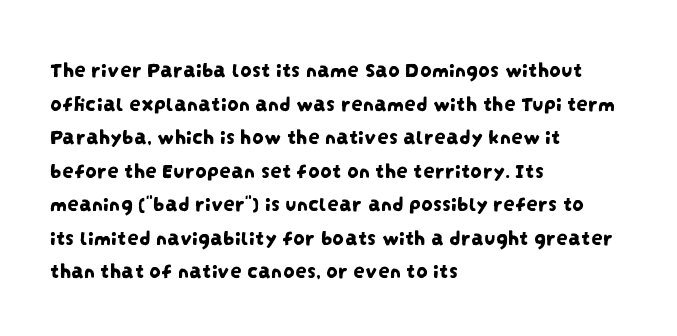
The image shows 23 px text type; set left-aligned, normal line spacing (1.46x), normal letter spacing, not underlined.
